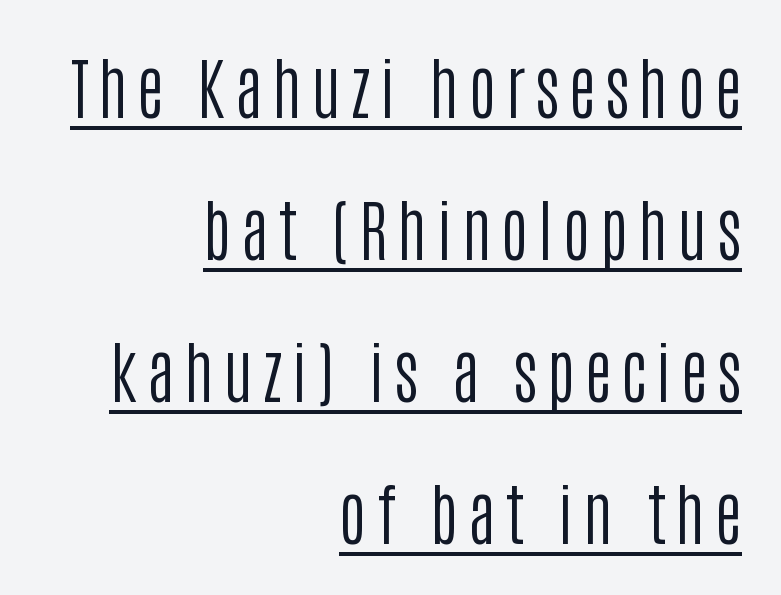
Q: Is the text bold? A: No.
Q: Is the text italic (slanted)? A: No, it is upright.
Q: Is the typeface a serif or a sans-serif typeface? A: Sans-serif.
Q: Is the text underlined? A: Yes.
Q: How is the paragraph aligned? A: Right-aligned.
Q: Is the spacing between lines tight, normal or loose? A: Loose.
Q: Width (condensed, normal, or wide)? A: Condensed.
Q: Stroke contrast? A: Low.
Q: x-height? A: Large.
Q: Monospaced? A: No.
